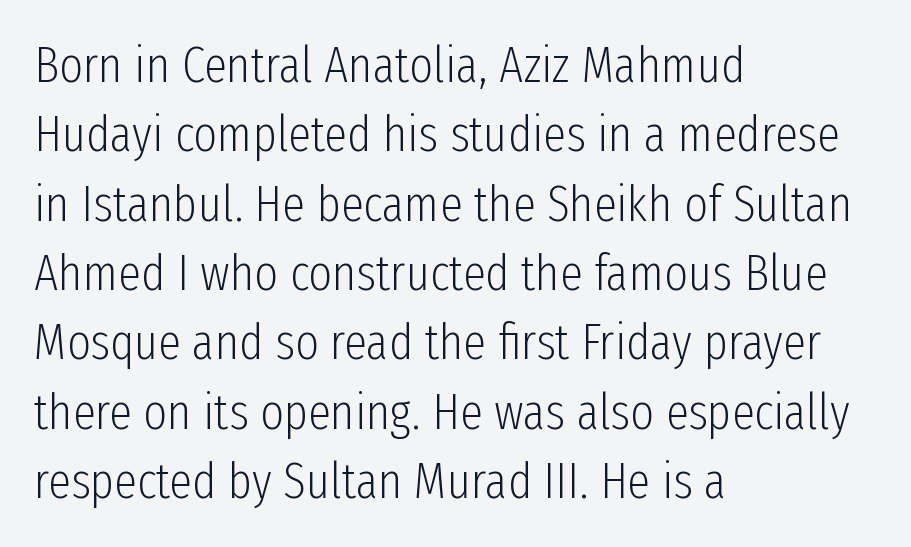
If you drew a line through each stem, it would be perfectly vertical. The passage shown is typed in a proportional face where columns would drift. Bold? No — there's no thickening of the strokes. These lines are composed in type without serifs. The paragraph shown leans on its left margin. Tracking value appears to be zero — textbook default spacing.
